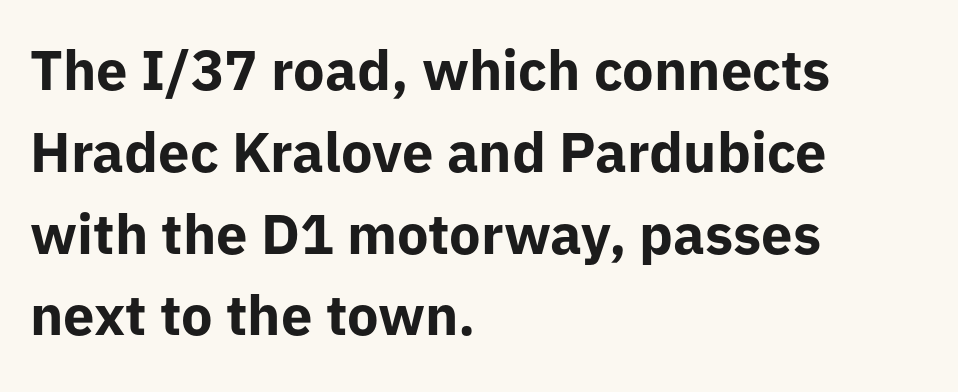
The image shows 56 px bold sans-serif type, upright; set left-aligned, normal line spacing (1.46x), normal letter spacing, not underlined; low stroke contrast and a medium x-height.
